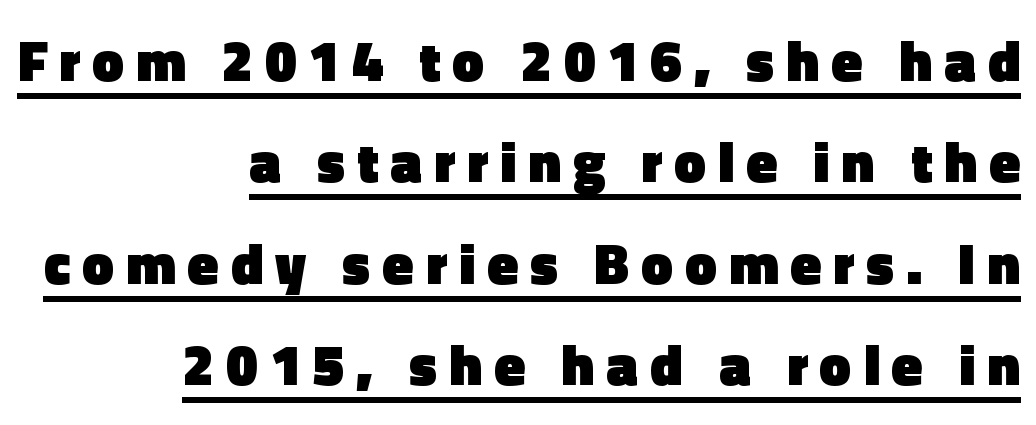
Q: Is the text bold? A: Yes.
Q: Is the text italic (slanted)? A: No, it is upright.
Q: Is the typeface a serif or a sans-serif typeface? A: Sans-serif.
Q: Is the text underlined? A: Yes.
Q: How is the paragraph aligned? A: Right-aligned.
Q: Is the spacing between letters normal or unusually wide? A: Unusually wide.
Q: Width (condensed, normal, or wide)? A: Normal.
Q: x-height? A: Medium.
Q: Monospaced? A: No.
